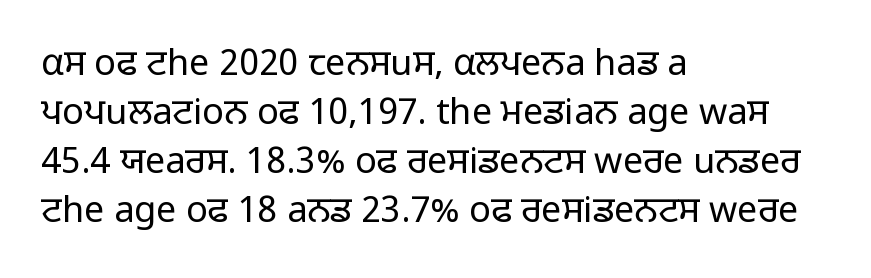
Q: Is the text bold? A: No.
Q: Is the text italic (slanted)? A: No, it is upright.
Q: Is the typeface a serif or a sans-serif typeface? A: Sans-serif.
Q: Is the text underlined? A: No.
Q: How is the paragraph aligned? A: Left-aligned.
Q: Is the spacing between letters normal or unusually wide? A: Normal.
Q: Is the spacing between lines tight, normal or loose? A: Normal.
Q: Width (condensed, normal, or wide)? A: Normal.
Q: Stroke contrast? A: Low.
Q: x-height? A: Medium.
Q: Monospaced? A: No.
